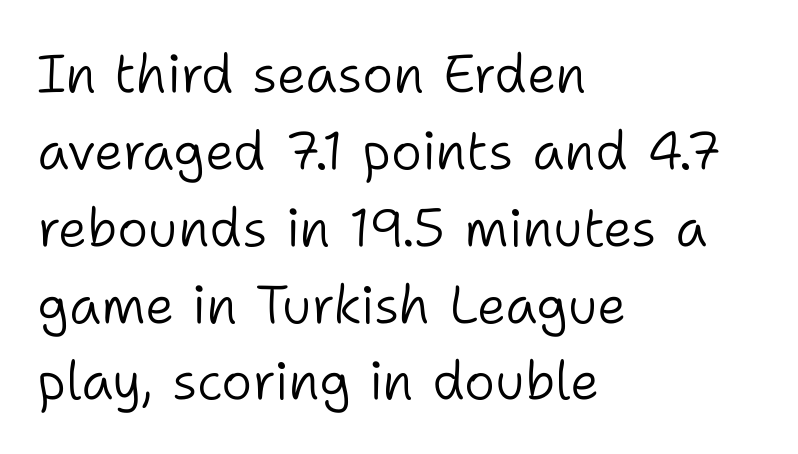
{"serif": "no", "italic": "no", "bold": "no", "weight": "light", "width": "normal", "stroke_contrast": "low", "x_height": "medium", "monospaced": "no", "underline": "no", "align": "left", "line_spacing": "normal", "line_spacing_ratio": 1.45, "letter_spacing": "normal", "letter_spacing_em": 0.0, "glyph_px": 53}
